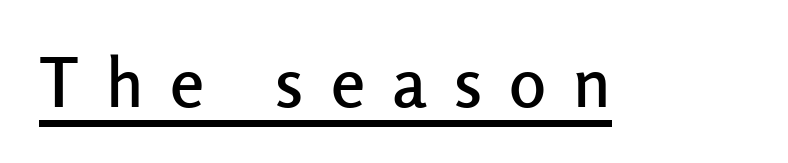
{"serif": "no", "italic": "no", "width": "normal", "stroke_contrast": "low", "x_height": "medium", "monospaced": "no", "underline": "yes", "letter_spacing": "wide", "letter_spacing_em": 0.39, "glyph_px": 69}
